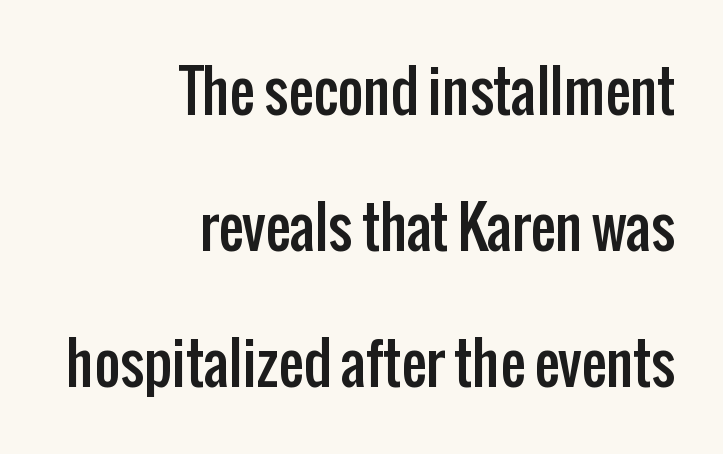
The image shows 56 px condensed sans-serif type, upright; set right-aligned, loose line spacing (2.43x), normal letter spacing, not underlined; low stroke contrast and a medium x-height.
